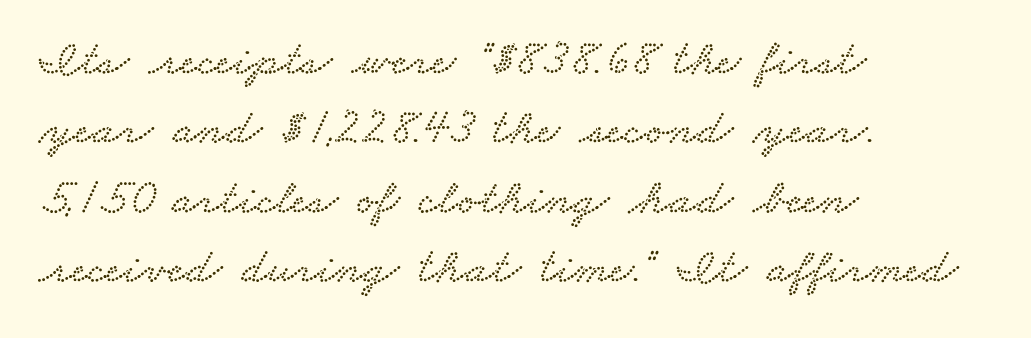
Q: Is the typeface a serif or a sans-serif typeface? A: Serif.
Q: Is the text underlined? A: No.
Q: How is the paragraph aligned? A: Left-aligned.
Q: Is the spacing between letters normal or unusually wide? A: Normal.
Q: Is the spacing between lines tight, normal or loose? A: Normal.
Q: Width (condensed, normal, or wide)? A: Wide.
Q: Stroke contrast? A: Low.
Q: x-height? A: Small.
Q: Monospaced? A: No.
